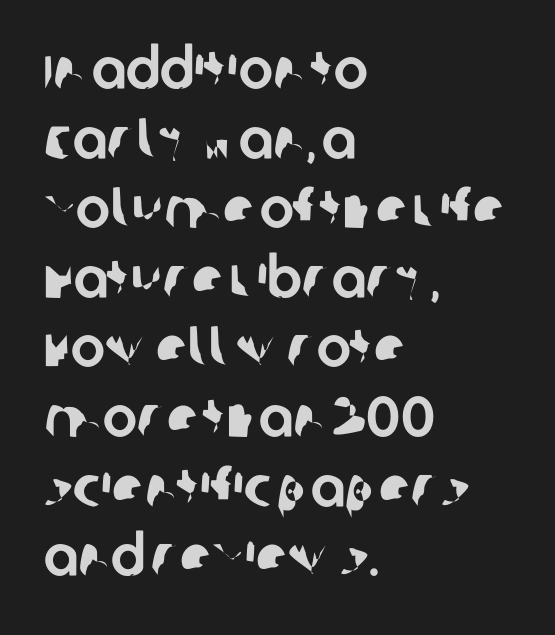
Classification — sans serif. Looks like regular typesetting: each glyph gets only the width it needs. The text block is weighted toward the left margin, trailing off unevenly rightward. Underline: absent. No extra tracking has been applied to these lines.
